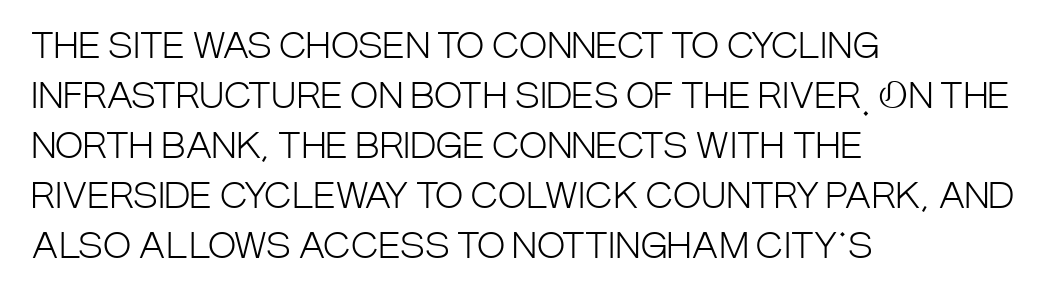
The image shows 34 px light, condensed sans-serif type, upright; set left-aligned, normal line spacing (1.47x), normal letter spacing, not underlined; low stroke contrast and a large x-height.
